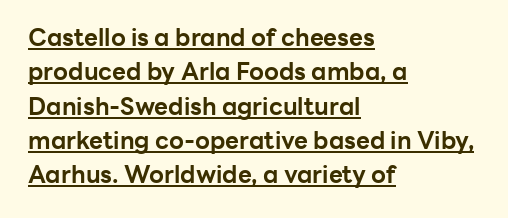
Q: Is the text bold? A: Yes.
Q: Is the text italic (slanted)? A: No, it is upright.
Q: Is the text underlined? A: Yes.
Q: How is the paragraph aligned? A: Left-aligned.
Q: Is the spacing between letters normal or unusually wide? A: Normal.
Q: Is the spacing between lines tight, normal or loose? A: Normal.
